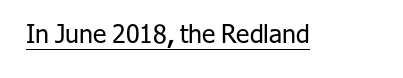
The letterforms sit at book weight or below. Posture: upright roman. Here the glyphs are tracked normally, forming tight word shapes. The words here are underlined.
